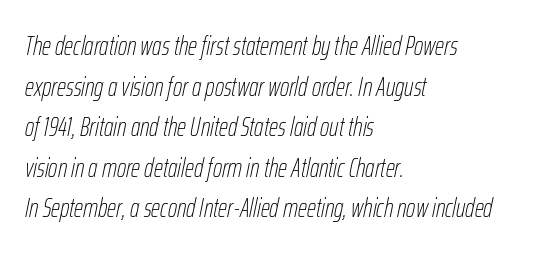
{"italic": "yes", "lean": "right", "slant_degrees": 12, "bold": "no", "underline": "no", "align": "left", "line_spacing": "normal", "line_spacing_ratio": 1.56, "letter_spacing": "normal", "letter_spacing_em": 0.0, "glyph_px": 26}
